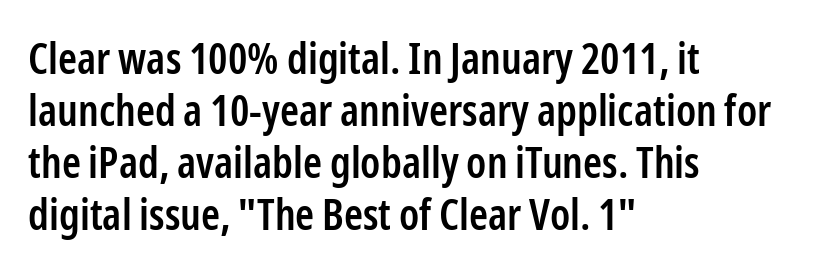
Q: Is the text bold? A: Semi-bold.
Q: Is the text italic (slanted)? A: No, it is upright.
Q: Is the typeface a serif or a sans-serif typeface? A: Sans-serif.
Q: Is the text underlined? A: No.
Q: How is the paragraph aligned? A: Left-aligned.
Q: Is the spacing between letters normal or unusually wide? A: Normal.
Q: Width (condensed, normal, or wide)? A: Condensed.
Q: Stroke contrast? A: Low.
Q: x-height? A: Medium.
Q: Monospaced? A: No.
